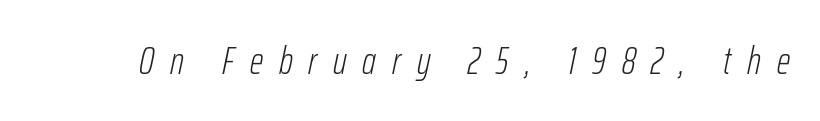
{"italic": "yes", "lean": "right", "slant_degrees": 12, "bold": "no", "weight": "light", "width": "condensed", "stroke_contrast": "low", "x_height": "medium", "monospaced": "no", "underline": "no", "letter_spacing": "wide", "letter_spacing_em": 0.42, "glyph_px": 38}
